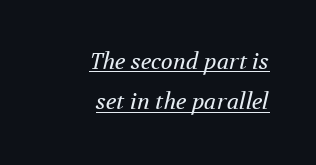
The image shows 22 px text type, italic (leaning right); set right-aligned, line spacing 1.84x, normal letter spacing, underlined.
